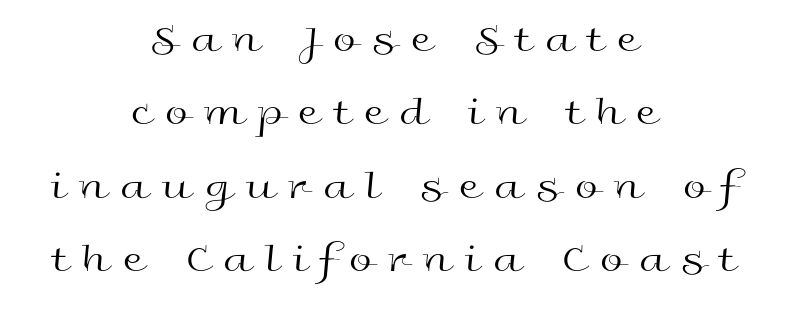
{"serif": "no", "italic": "no", "bold": "no", "weight": "regular", "width": "wide", "x_height": "medium", "monospaced": "no", "underline": "no", "align": "center", "line_spacing_ratio": 1.79, "letter_spacing": "wide", "letter_spacing_em": 0.36, "glyph_px": 41}
